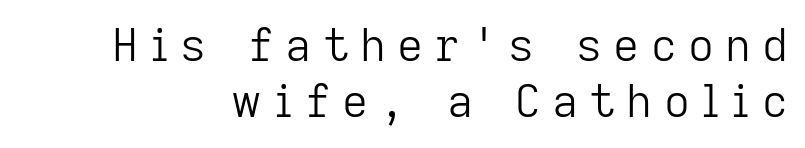
Q: Is the text bold? A: No.
Q: Is the text italic (slanted)? A: No, it is upright.
Q: Is the typeface a serif or a sans-serif typeface? A: Sans-serif.
Q: Is the text underlined? A: No.
Q: Is the spacing between letters normal or unusually wide? A: Unusually wide.
Q: Is the spacing between lines tight, normal or loose? A: Normal.
Q: Width (condensed, normal, or wide)? A: Normal.
Q: Stroke contrast? A: Low.
Q: x-height? A: Medium.
Q: Monospaced? A: No.
